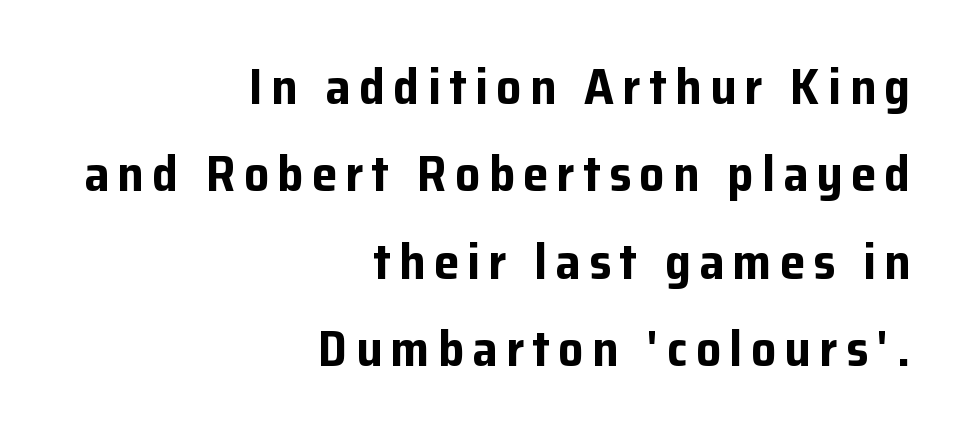
{"serif": "no", "italic": "no", "bold": "yes", "weight": "bold", "width": "normal", "stroke_contrast": "low", "x_height": "medium", "monospaced": "no", "underline": "no", "align": "right", "line_spacing_ratio": 1.75, "glyph_px": 50}
